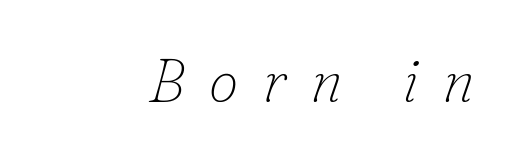
{"serif": "yes", "italic": "yes", "lean": "right", "slant_degrees": 16, "bold": "no", "weight": "thin", "width": "normal", "stroke_contrast": "low", "x_height": "small", "monospaced": "no", "underline": "no", "letter_spacing": "wide", "letter_spacing_em": 0.39, "glyph_px": 60}
